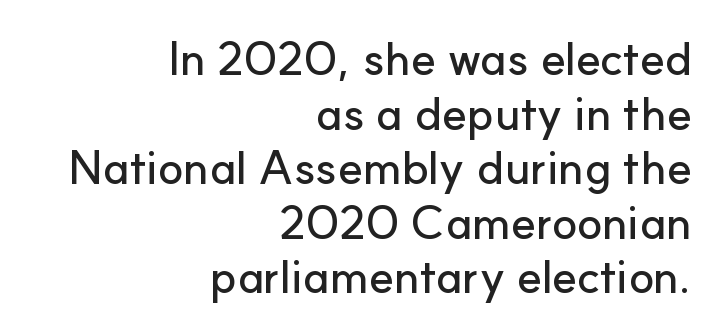
Compared with typical body copy, the letter spacing here is the same. This sample is right-justified, so line beginnings fall wherever the words allow. The strip under each line holds only bare page. Does the lettering tilt? It doesn't — this is upright. Looks like regular typesetting: each glyph gets only the width it needs.
